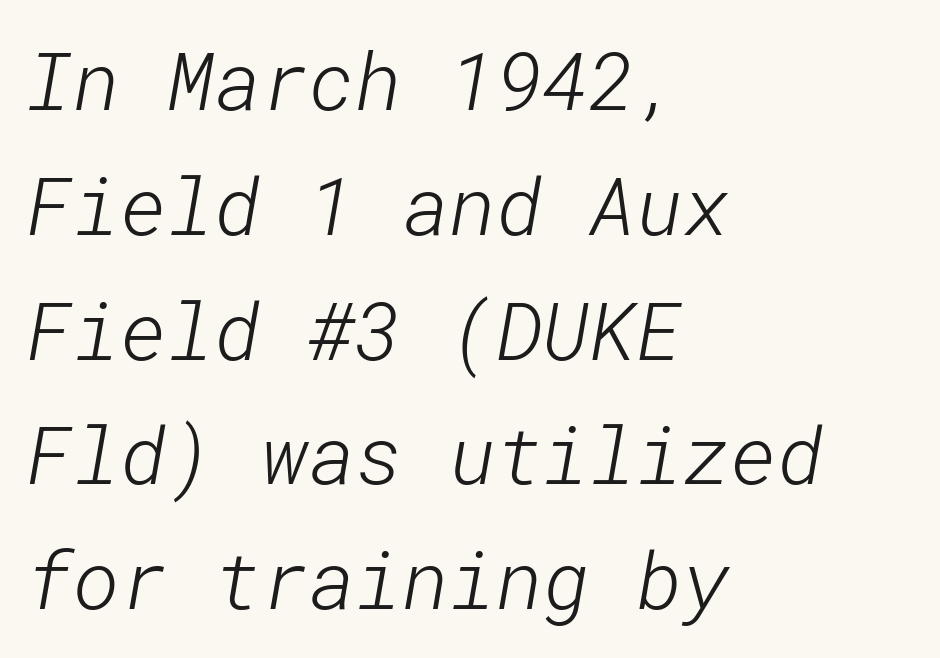
{"serif": "no", "bold": "no", "weight": "light", "width": "normal", "stroke_contrast": "low", "x_height": "medium", "underline": "no", "align": "left", "line_spacing": "normal", "line_spacing_ratio": 1.56, "letter_spacing": "normal", "letter_spacing_em": 0.0, "glyph_px": 80}
